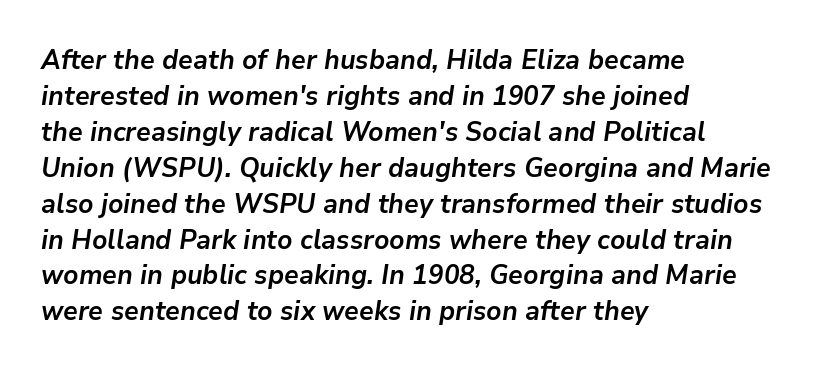
The image shows 27 px bold type, italic (leaning right); set left-aligned, normal line spacing (1.33x), normal letter spacing, not underlined.
